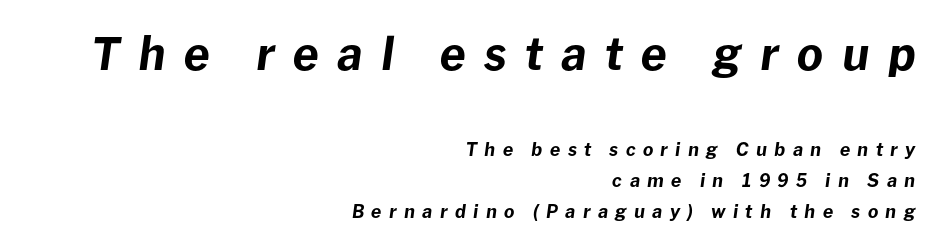
Spacing between characters has been opened up far beyond the box default. Between these two stacked blocks, the higher one wins on size. Rows of type keep a routine distance in the vertical direction. Spacing verdict: proportional, widths tailored to each character. The lettering tilts uniformly, giving the passage an italic look. A full-strength bold gives these letters their thick strokes.
